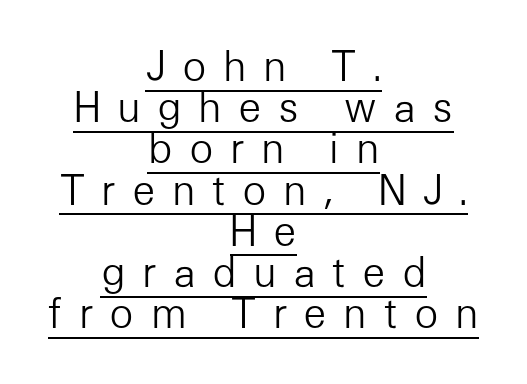
{"serif": "no", "italic": "no", "bold": "no", "weight": "light", "width": "normal", "stroke_contrast": "low", "x_height": "medium", "monospaced": "no", "underline": "yes", "align": "center", "line_spacing": "tight", "line_spacing_ratio": 1.03, "letter_spacing": "wide", "letter_spacing_em": 0.41, "glyph_px": 40}
